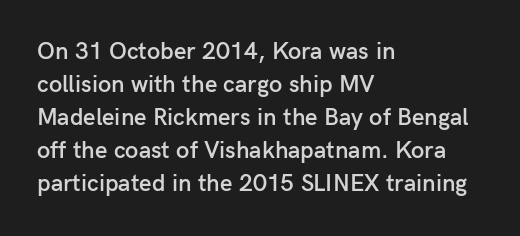
Q: Is the text bold? A: Semi-bold.
Q: Is the text italic (slanted)? A: No, it is upright.
Q: Is the text underlined? A: No.
Q: How is the paragraph aligned? A: Left-aligned.
Q: Is the spacing between letters normal or unusually wide? A: Normal.
Q: Is the spacing between lines tight, normal or loose? A: Normal.
